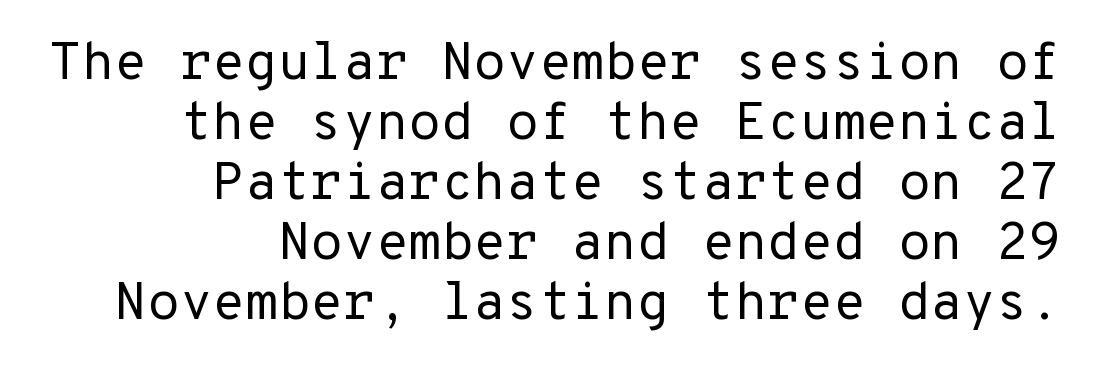
{"serif": "no", "italic": "no", "bold": "no", "weight": "regular", "width": "normal", "stroke_contrast": "low", "x_height": "medium", "underline": "no", "align": "right", "line_spacing": "tight", "line_spacing_ratio": 1.13, "letter_spacing": "normal", "letter_spacing_em": 0.0, "glyph_px": 53}
